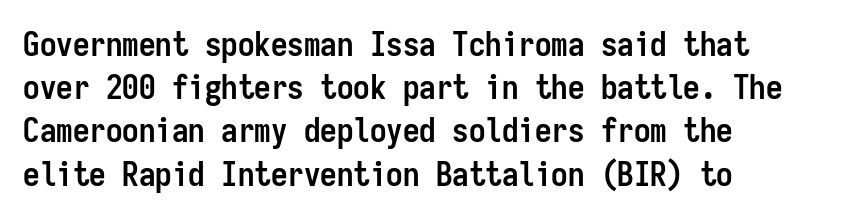
Looks like terminal output: every glyph gets an equal slot. Set as a true bold cut, around the 700 mark. Vertical strokes here are truly vertical. Alignment: flush left.
